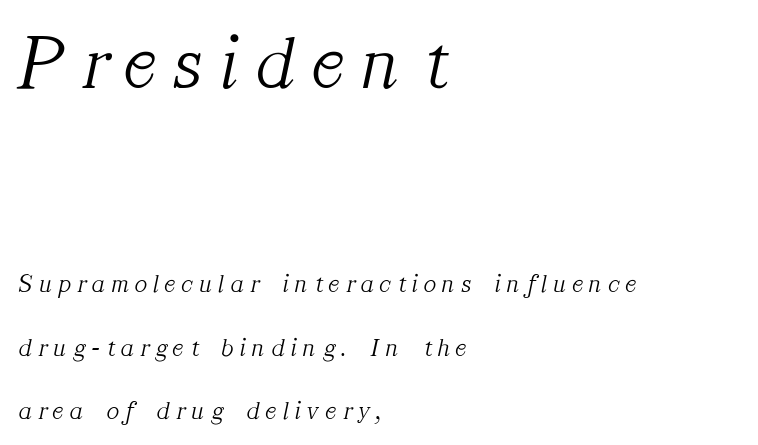
The image shows 77 px light serif type, italic (leaning right); set left-aligned, loose line spacing (2.44x), unusually wide letter spacing (+0.25 em), not underlined; the first (top) block is 2.96x larger; medium stroke contrast and a medium x-height.
